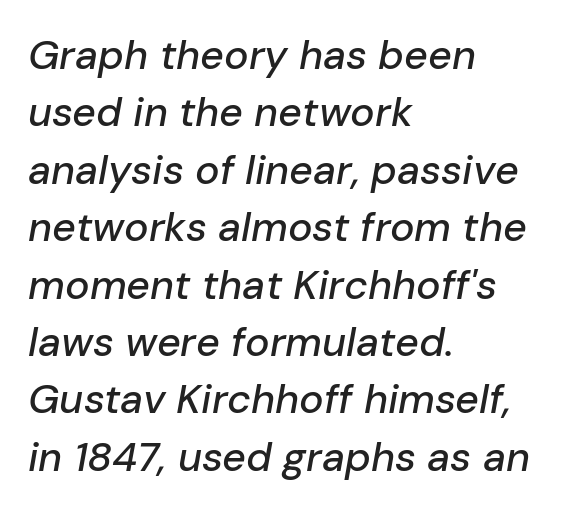
Q: Is the text italic (slanted)? A: Yes, it leans right by about 10 degrees.
Q: Is the text underlined? A: No.
Q: How is the paragraph aligned? A: Left-aligned.
Q: Is the spacing between letters normal or unusually wide? A: Normal.
Q: Is the spacing between lines tight, normal or loose? A: Normal.
Q: Width (condensed, normal, or wide)? A: Normal.
Q: Stroke contrast? A: Low.
Q: x-height? A: Medium.
Q: Monospaced? A: No.
